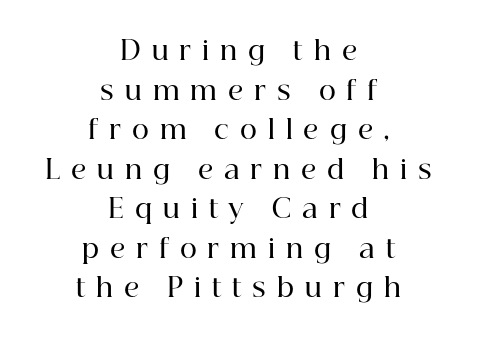
{"italic": "no", "bold": "semi", "underline": "no", "align": "center", "line_spacing": "normal", "line_spacing_ratio": 1.52, "letter_spacing": "wide", "letter_spacing_em": 0.42, "glyph_px": 26}
